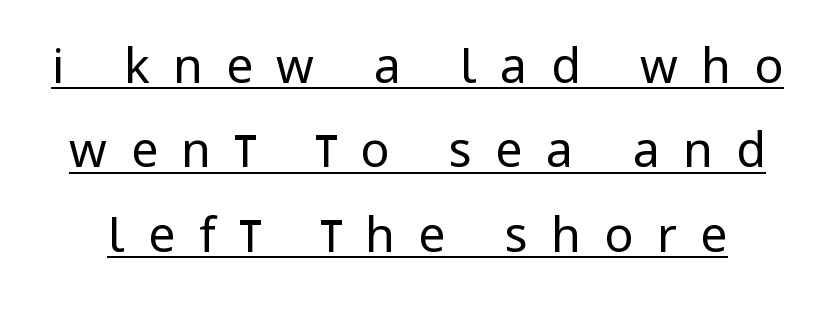
{"serif": "no", "italic": "no", "bold": "no", "weight": "regular", "width": "condensed", "stroke_contrast": "low", "x_height": "large", "monospaced": "no", "underline": "yes", "line_spacing_ratio": 1.76, "letter_spacing": "wide", "letter_spacing_em": 0.49, "glyph_px": 48}
